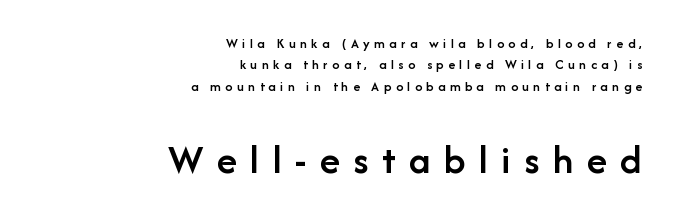
{"serif": "no", "italic": "no", "bold": "semi", "weight": "semibold", "width": "normal", "stroke_contrast": "low", "x_height": "medium", "monospaced": "no", "underline": "no", "align": "right", "line_spacing": "normal", "line_spacing_ratio": 1.52, "letter_spacing": "wide", "letter_spacing_em": 0.32, "larger_block": "second", "size_ratio": 3.0, "glyph_px": 42}
